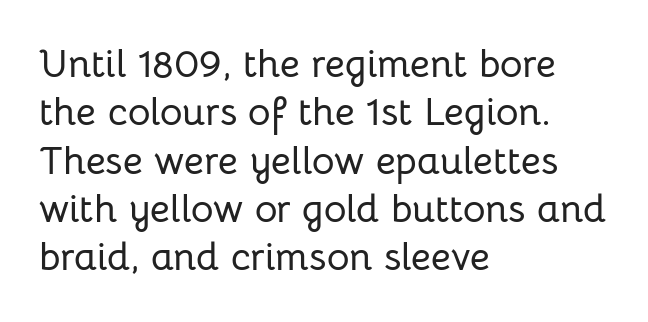
{"serif": "no", "italic": "no", "width": "normal", "stroke_contrast": "low", "x_height": "medium", "monospaced": "no", "underline": "no", "align": "left", "line_spacing_ratio": 1.24, "letter_spacing": "normal", "letter_spacing_em": 0.0, "glyph_px": 39}
